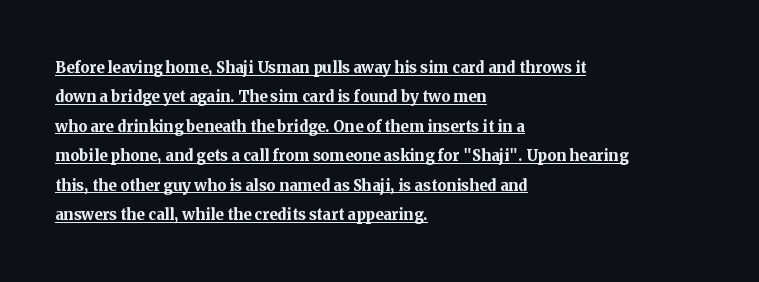
Horizontal alignment here is leftward, the default for most running prose. The passage shown is underscored from start to finish. This is roman type, the default non-slanted kind. The type is set solid horizontally, with unmodified tracking.
